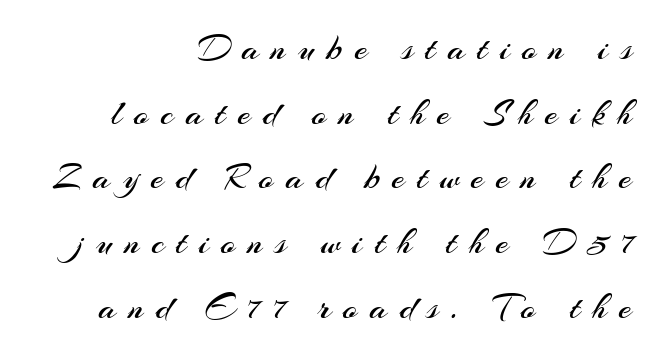
Compared with typical body copy, the letter spacing here is much looser. The rendering shows plain stroke endings on the letterforms — a sans-serif design. This is not heavy type; no bold has been used. This rendering features lettering with no underline.
